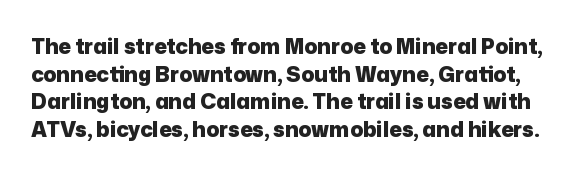
{"italic": "no", "bold": "yes", "underline": "no", "line_spacing": "normal", "line_spacing_ratio": 1.32, "letter_spacing": "normal", "letter_spacing_em": 0.0, "glyph_px": 21}
